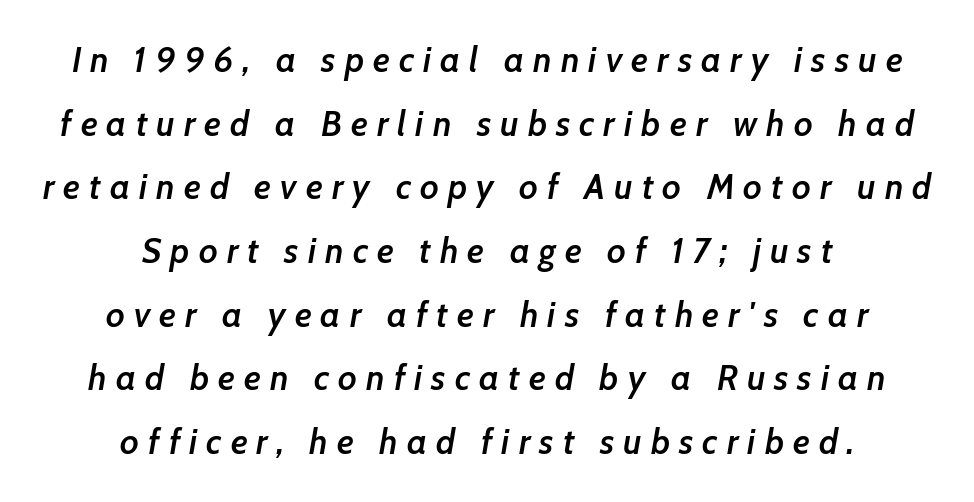
The image shows 35 px semibold type, italic (leaning right); set centered, line spacing 1.82x, unusually wide letter spacing (+0.26 em), not underlined; low stroke contrast and a medium x-height.
